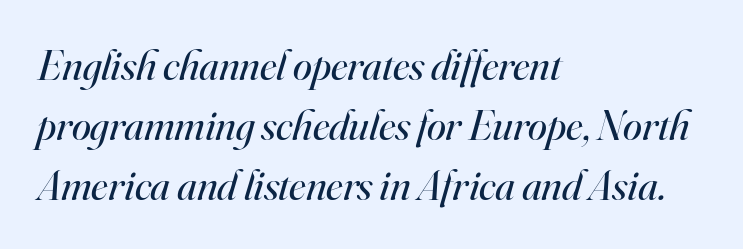
{"serif": "yes", "italic": "yes", "lean": "right", "slant_degrees": 16, "bold": "no", "weight": "regular", "width": "normal", "stroke_contrast": "high", "x_height": "small", "monospaced": "no", "underline": "no", "align": "left", "line_spacing": "normal", "line_spacing_ratio": 1.4, "letter_spacing": "normal", "letter_spacing_em": 0.0, "glyph_px": 43}
